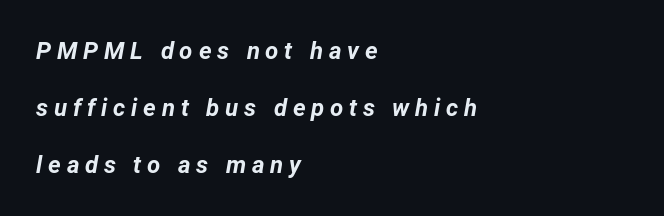
{"italic": "yes", "lean": "right", "slant_degrees": 12, "bold": "yes", "underline": "no", "align": "left", "line_spacing": "loose", "line_spacing_ratio": 2.38, "letter_spacing": "wide", "letter_spacing_em": 0.24, "glyph_px": 24}
